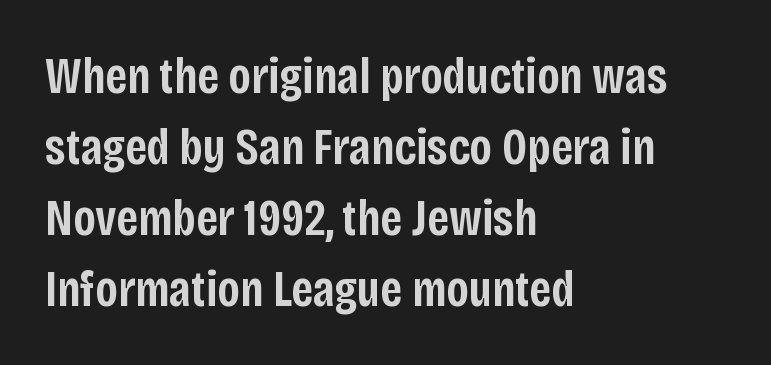
The image shows 51 px semibold, condensed sans-serif type, upright; set left-aligned, normal line spacing (1.39x), normal letter spacing, not underlined; low stroke contrast and a large x-height.
